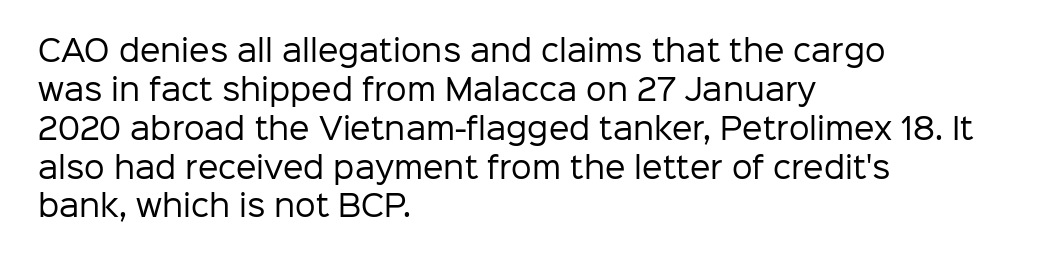
Do the characters align in a grid? No, the font is proportional. One glance says typical: line gaps are just what's usual. Posture: vertical. Weight class: somewhere from thin through regular. Short note: letters normally spaced. The paragraph shown leans on its left margin.
